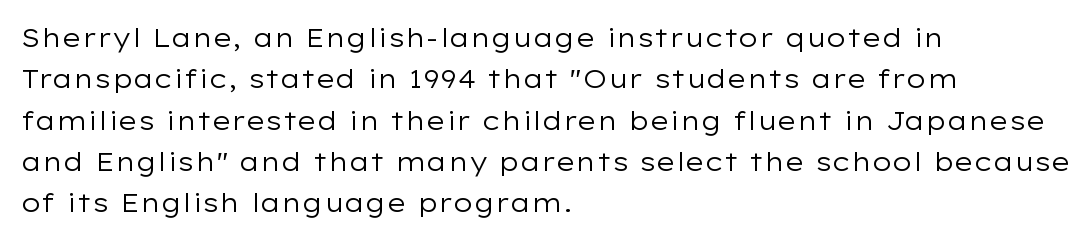
The image shows 26 px text type, upright; set left-aligned, normal line spacing (1.59x), normal letter spacing, not underlined.
